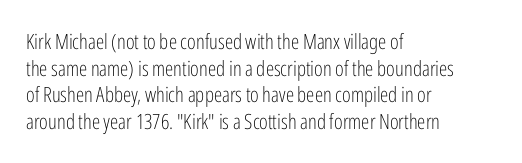
The image shows 21 px text type, upright; set left-aligned, normal line spacing (1.27x), normal letter spacing, not underlined.
